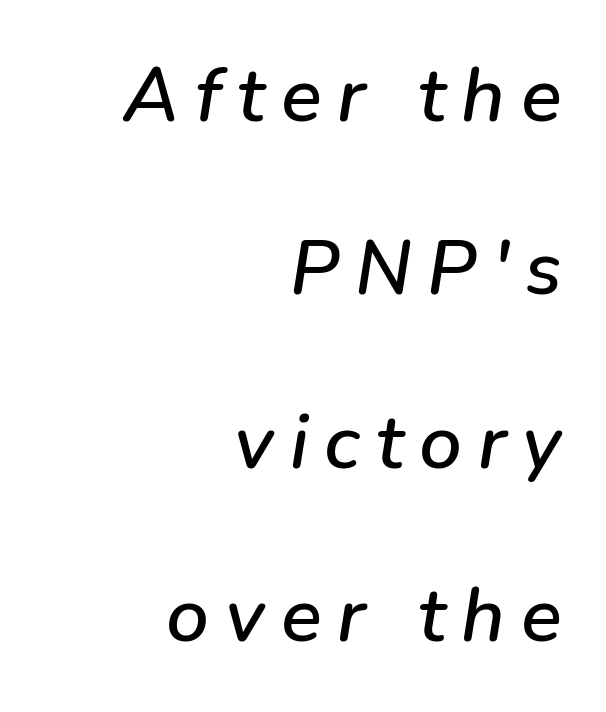
Is the block centered? No — it sits flush against the right margin. You could only call the tracking loose — the letters float apart. The rendering uses natural spacing where letterforms have individual widths. Honestly, the rows look like they've been pulled way apart. In terms of posture, this sample is oblique. Descender tails drop into unmarked territory.
